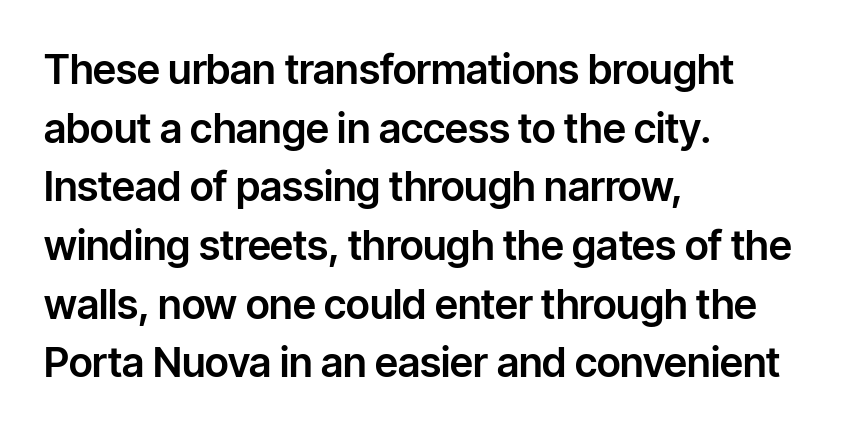
The image shows 41 px sans-serif type, upright; set left-aligned, normal line spacing (1.43x), normal letter spacing, not underlined; low stroke contrast and a medium x-height.
